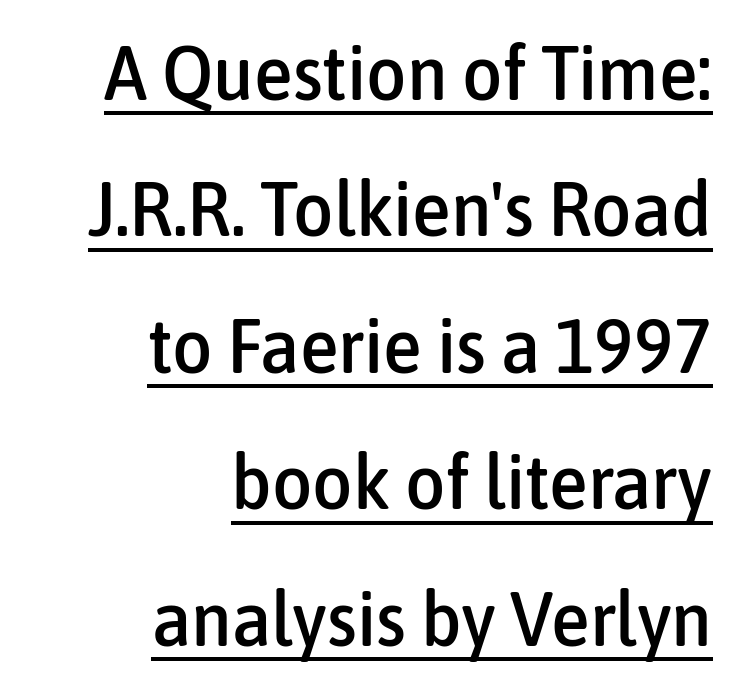
Q: Is the text italic (slanted)? A: No, it is upright.
Q: Is the typeface a serif or a sans-serif typeface? A: Sans-serif.
Q: Is the text underlined? A: Yes.
Q: How is the paragraph aligned? A: Right-aligned.
Q: Is the spacing between letters normal or unusually wide? A: Normal.
Q: Width (condensed, normal, or wide)? A: Condensed.
Q: Stroke contrast? A: Low.
Q: x-height? A: Medium.
Q: Monospaced? A: No.
